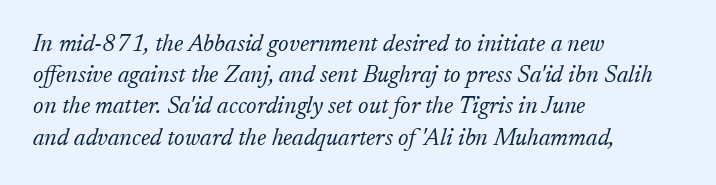
The image shows 24 px text type, italic (leaning right); set left-aligned, normal line spacing (1.3x), normal letter spacing, not underlined.
